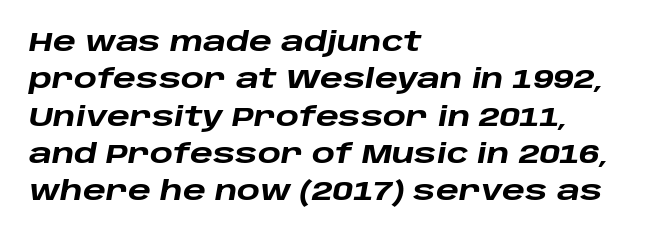
The image shows 27 px bold type, italic (leaning right); set left-aligned, normal line spacing (1.38x), normal letter spacing, not underlined.
